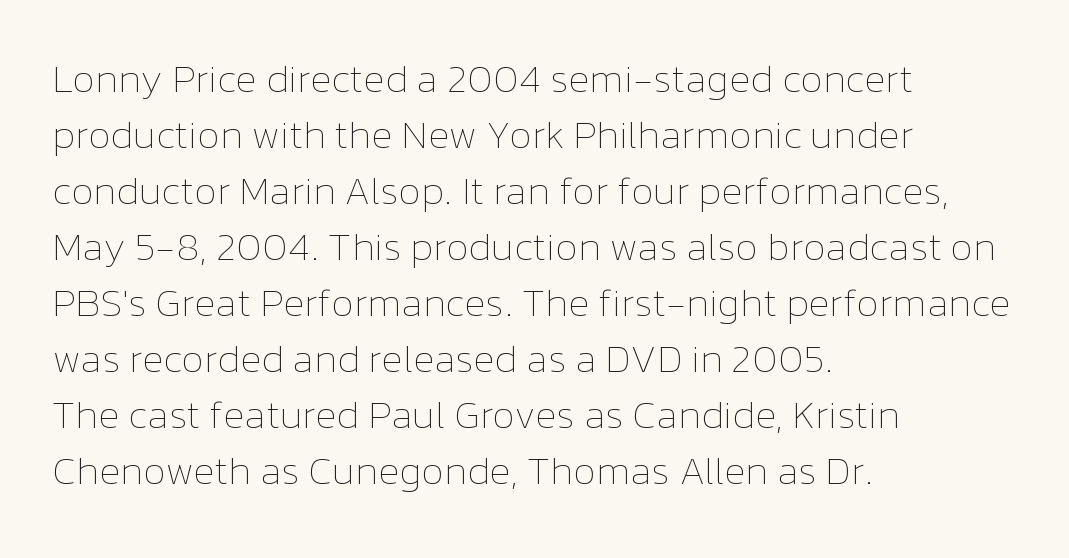
The image shows 40 px thin type, upright; set left-aligned, normal line spacing (1.4x), normal letter spacing, not underlined; low stroke contrast and a medium x-height.
